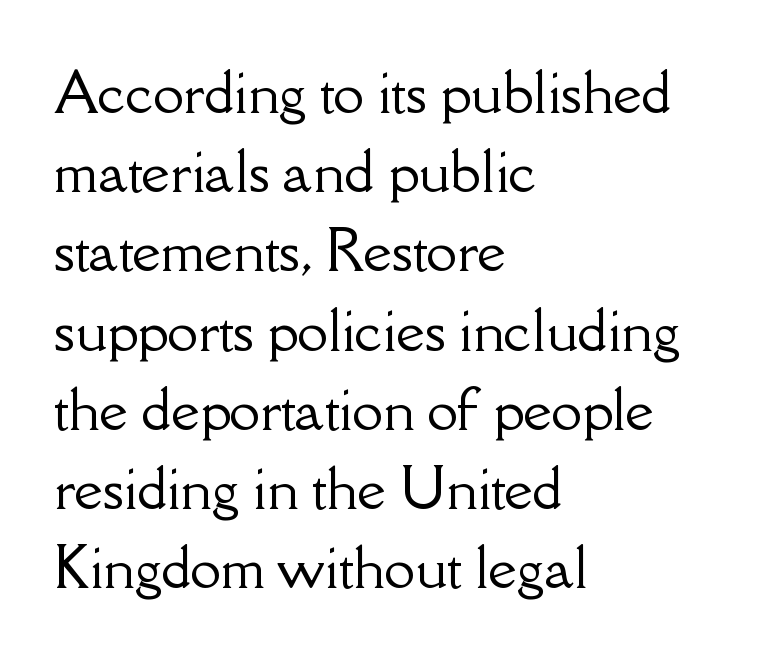
Q: Is the text italic (slanted)? A: No, it is upright.
Q: Is the typeface a serif or a sans-serif typeface? A: Serif.
Q: Is the text underlined? A: No.
Q: How is the paragraph aligned? A: Left-aligned.
Q: Is the spacing between letters normal or unusually wide? A: Normal.
Q: Is the spacing between lines tight, normal or loose? A: Normal.
Q: Width (condensed, normal, or wide)? A: Normal.
Q: Stroke contrast? A: Low.
Q: x-height? A: Small.
Q: Monospaced? A: No.
